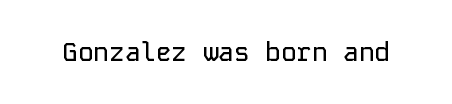
The image shows 26 px text type, upright; set normal letter spacing, not underlined.
